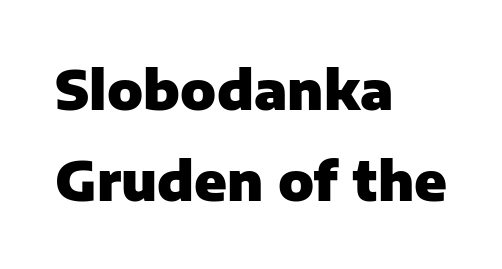
The image shows 53 px heavy sans-serif type, upright; set left-aligned, line spacing 1.72x, normal letter spacing, not underlined; low stroke contrast and a medium x-height.
